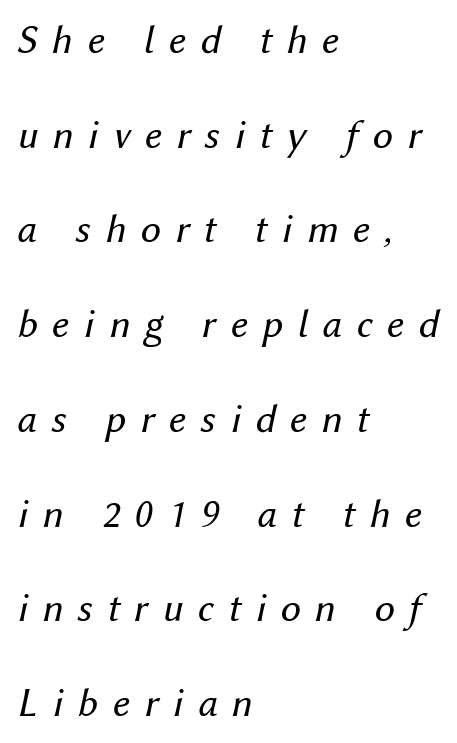
The image shows 41 px regular-weight type, italic (leaning right); set left-aligned, loose line spacing (2.31x), unusually wide letter spacing (+0.35 em), not underlined; medium stroke contrast and a medium x-height.
